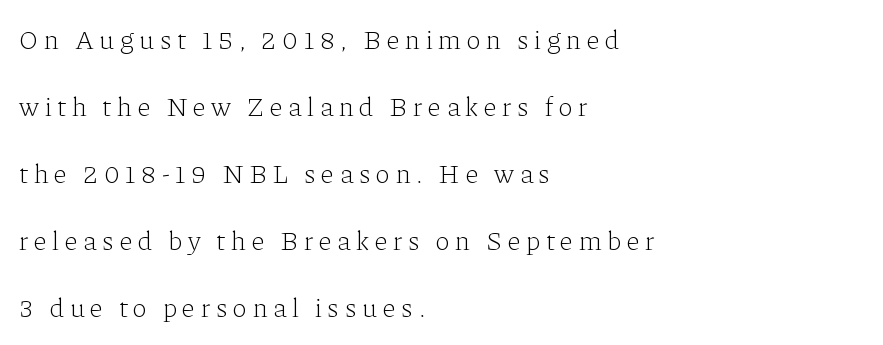
{"italic": "no", "bold": "no", "underline": "no", "align": "left", "line_spacing": "loose", "line_spacing_ratio": 2.48, "letter_spacing": "wide", "letter_spacing_em": 0.21, "glyph_px": 27}
